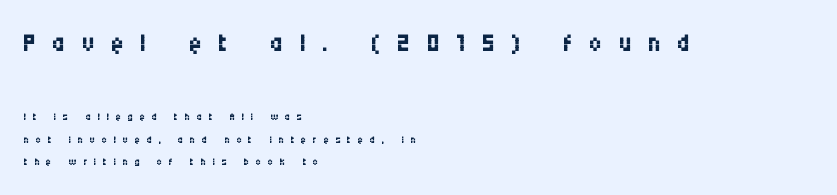
The image shows 37 px regular-weight, condensed sans-serif type, upright; set left-aligned, normal line spacing (1.5x), unusually wide letter spacing (+0.43 em), not underlined; the first (top) block is 2.47x larger; medium stroke contrast and a large x-height.
